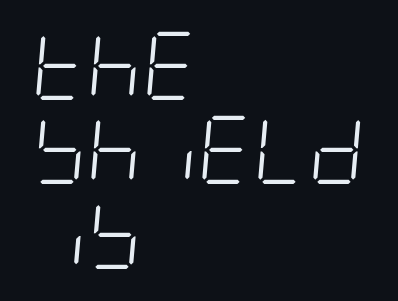
Q: Is the text bold? A: No.
Q: Is the text italic (slanted)? A: Yes, it leans right by about 5 degrees.
Q: Is the text underlined? A: No.
Q: How is the paragraph aligned? A: Left-aligned.
Q: Is the spacing between letters normal or unusually wide? A: Normal.
Q: Width (condensed, normal, or wide)? A: Condensed.
Q: Stroke contrast? A: Low.
Q: x-height? A: Large.
